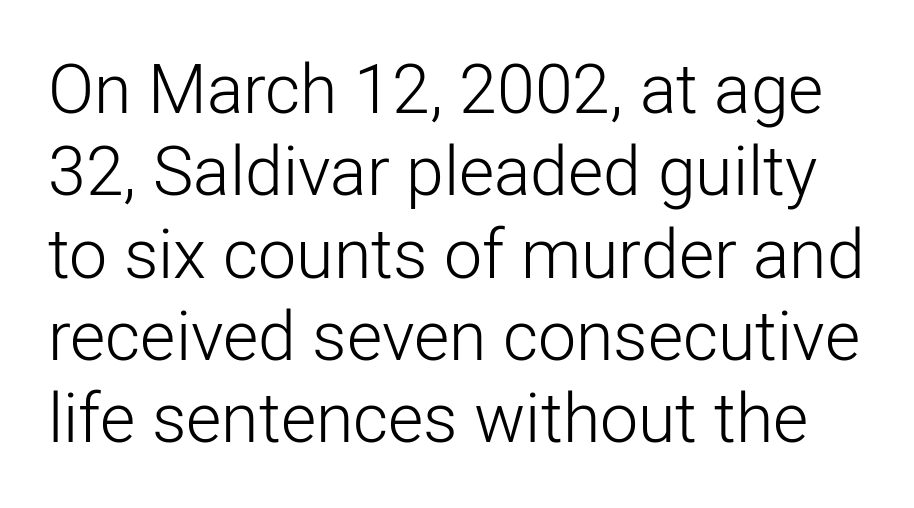
The image shows 68 px light sans-serif type, upright; set line spacing 1.21x, normal letter spacing, not underlined; low stroke contrast and a medium x-height.
